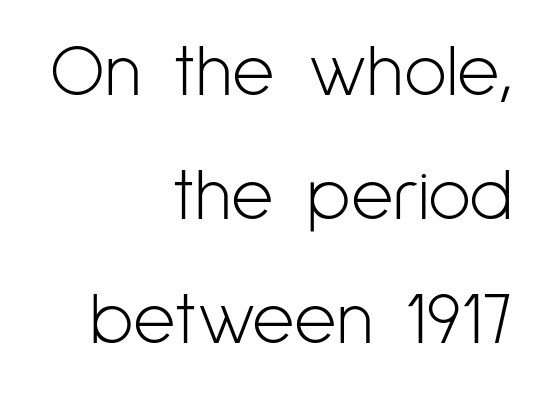
Vertical spacing — default. Summary of weight: not heavy and not bold. Character widths vary here, with narrow letters taking less room than wide ones. The paragraph shown leans on its right margin. Nobody touched the tracking dial on this one. Are there feet on the stems? There aren't — it's a sans.
